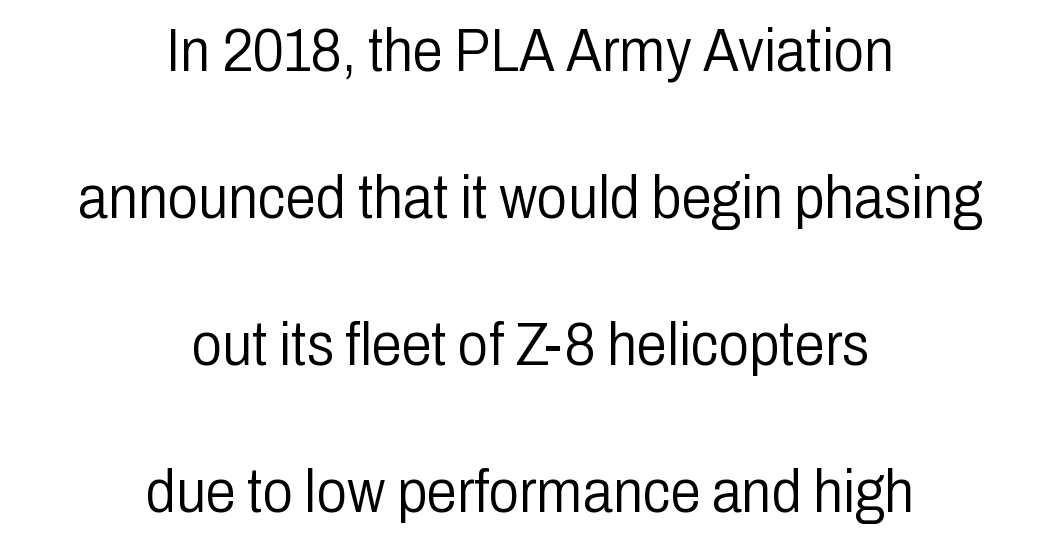
Q: Is the text bold? A: No.
Q: Is the text italic (slanted)? A: No, it is upright.
Q: Is the typeface a serif or a sans-serif typeface? A: Sans-serif.
Q: Is the text underlined? A: No.
Q: How is the paragraph aligned? A: Centered.
Q: Is the spacing between letters normal or unusually wide? A: Normal.
Q: Is the spacing between lines tight, normal or loose? A: Loose.
Q: Width (condensed, normal, or wide)? A: Condensed.
Q: Stroke contrast? A: Low.
Q: x-height? A: Medium.
Q: Monospaced? A: No.
